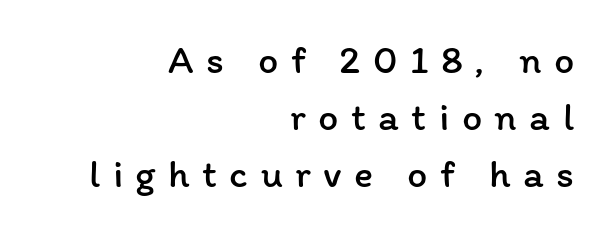
Is this a fixed-width face? No — the glyphs have proportional, varying widths. Italic? Not at all — the glyphs are vertical. Lines of text with bare space underneath. This block has exactly the height ordinary leading produces. The letters look calm and open, with moderate or lighter stems. Is the letter spacing exaggerated? Yes — the characters are pushed far apart.
